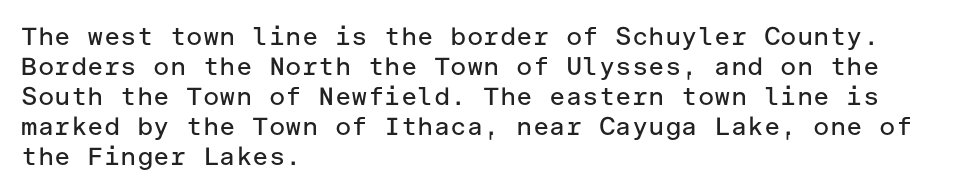
{"italic": "no", "bold": "no", "underline": "no", "align": "left", "line_spacing_ratio": 1.2, "letter_spacing": "normal", "letter_spacing_em": 0.0, "glyph_px": 25}
